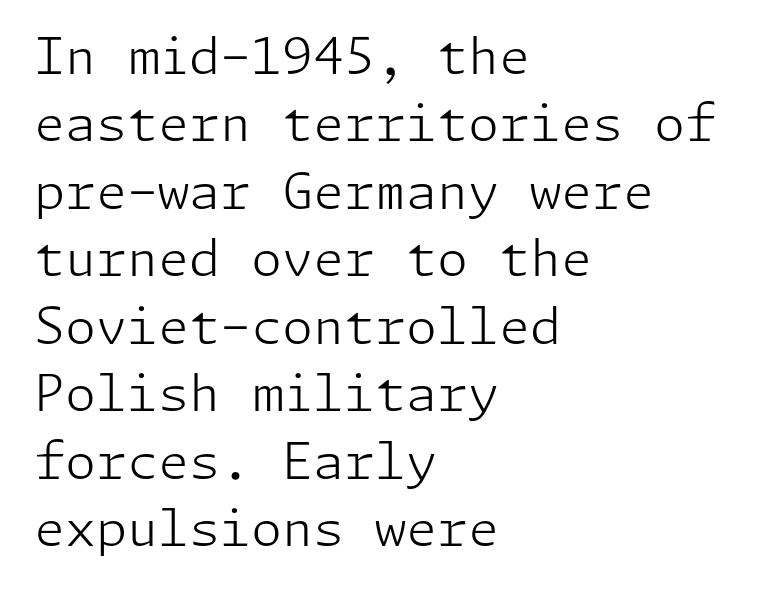
The image shows 50 px light sans-serif type, upright; set left-aligned, normal line spacing (1.35x), normal letter spacing, not underlined; low stroke contrast and a medium x-height.
